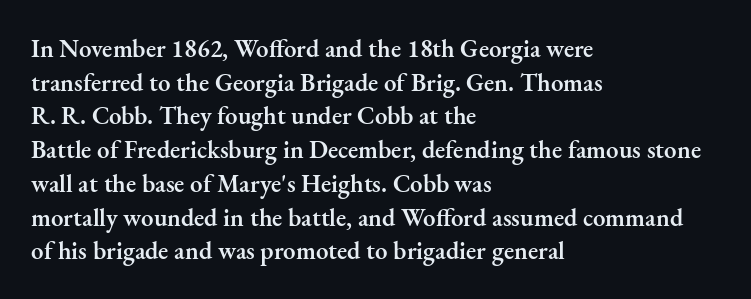
Is there any slant? The stems are plumb. Only glyphs here, with clear space below each row. A fair bit of extra ink — the face is semibold, not bold. Honestly, the row spacing looks completely unremarkable. These lines stack with their left ends in a neat column.
